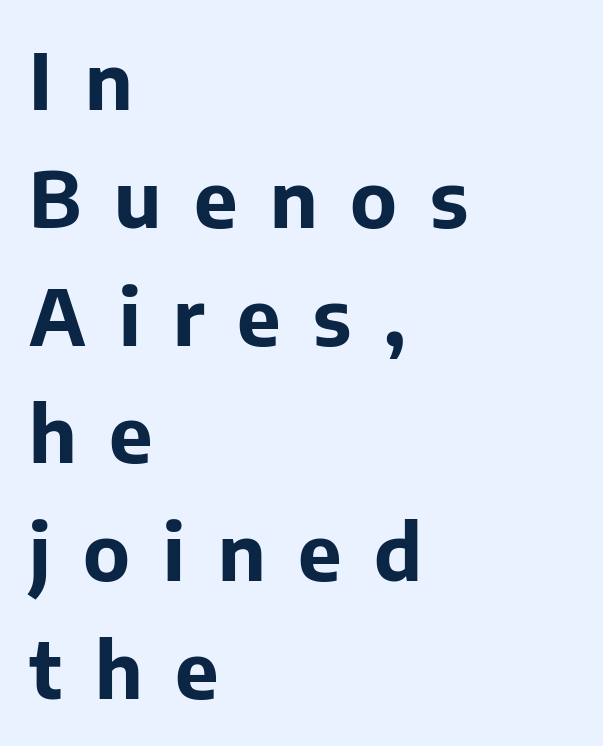
The image shows 78 px bold sans-serif type, upright; set left-aligned, normal line spacing (1.51x), unusually wide letter spacing (+0.42 em), not underlined; low stroke contrast and a medium x-height.
